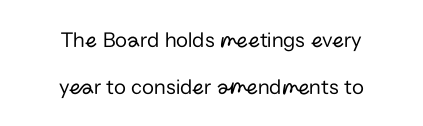
{"italic": "no", "bold": "no", "underline": "no", "align": "center", "line_spacing": "loose", "line_spacing_ratio": 2.13, "letter_spacing": "normal", "letter_spacing_em": 0.0, "glyph_px": 22}
